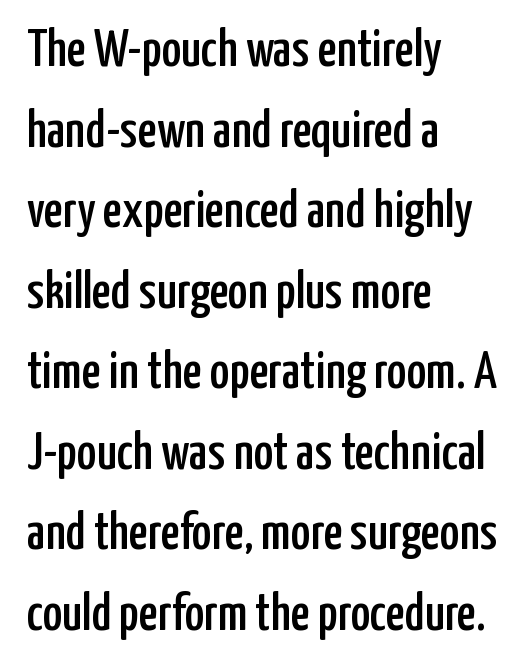
Observe the ordinary spacing: letters are neighbours, not strangers. When letters stand straight like this, we call the style roman or upright. The strip under each line holds only bare page. If you drew a ruler down the left edge, every line would touch it.
